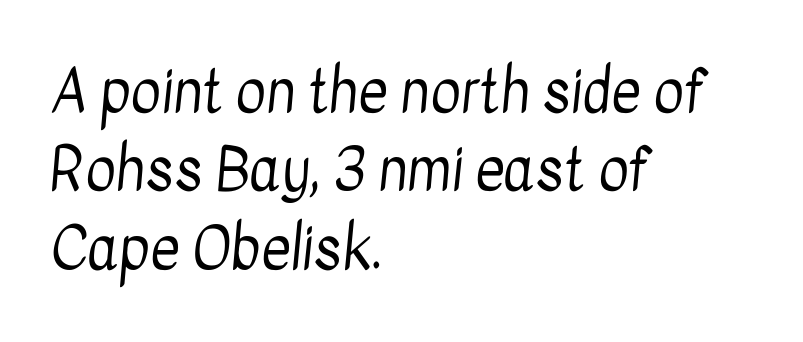
{"serif": "no", "bold": "no", "weight": "regular", "width": "condensed", "stroke_contrast": "low", "x_height": "medium", "monospaced": "no", "underline": "no", "align": "left", "line_spacing": "normal", "line_spacing_ratio": 1.35, "letter_spacing": "normal", "letter_spacing_em": 0.0, "glyph_px": 58}
